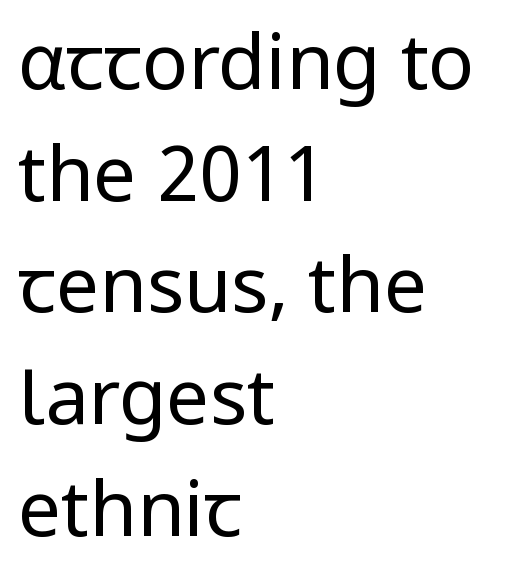
Unlike italic type, these characters show no tilt at all. Here the glyphs are tracked normally, forming tight word shapes. Is this a heavy cut? Hardly; it is regular or lighter. You could not count columns in this text — the font is proportionally spaced. This rendering uses left alignment, leaving the right contour irregular.
